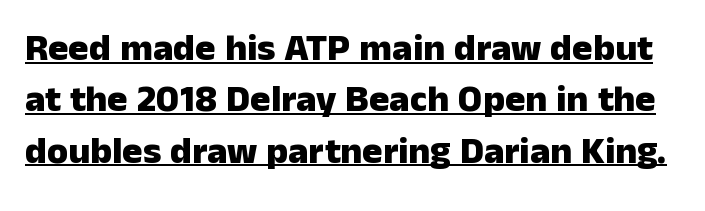
The image shows 38 px heavy sans-serif type, upright; set normal line spacing (1.35x), normal letter spacing, underlined; low stroke contrast and a medium x-height.
